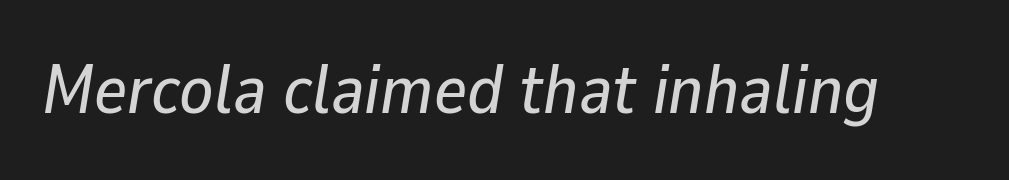
The image shows 70 px text type, italic (leaning right); set normal letter spacing, not underlined; low stroke contrast and a medium x-height.
